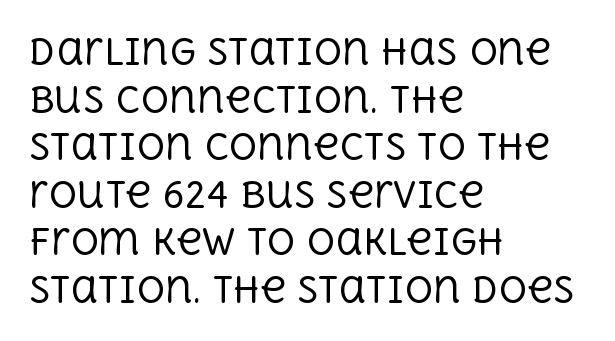
Q: Is the text bold? A: No.
Q: Is the text italic (slanted)? A: No, it is upright.
Q: Is the typeface a serif or a sans-serif typeface? A: Serif.
Q: Is the text underlined? A: No.
Q: How is the paragraph aligned? A: Left-aligned.
Q: Is the spacing between letters normal or unusually wide? A: Normal.
Q: Is the spacing between lines tight, normal or loose? A: Normal.
Q: Width (condensed, normal, or wide)? A: Normal.
Q: x-height? A: Large.
Q: Monospaced? A: No.
